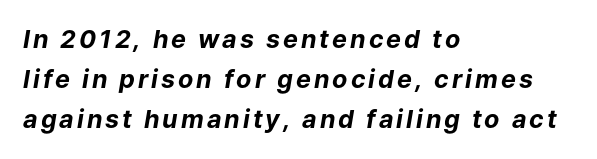
{"italic": "yes", "lean": "right", "slant_degrees": 9, "bold": "yes", "underline": "no", "align": "left", "line_spacing": "normal", "line_spacing_ratio": 1.61, "glyph_px": 25}
